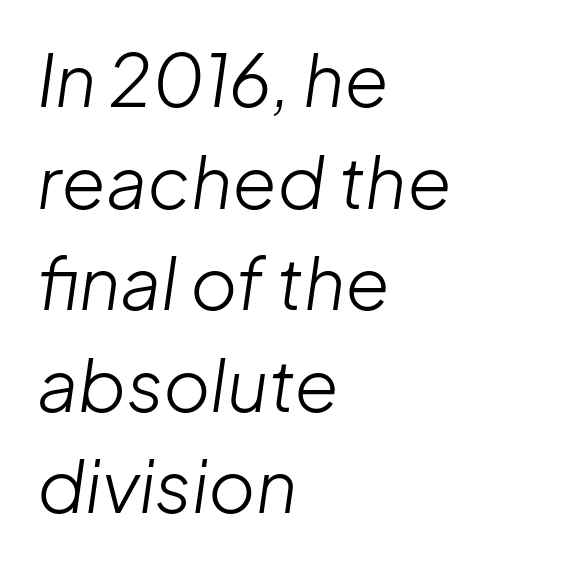
The setting favours the left margin, as ordinary paragraphs usually do. Here the designer chose a conventional face with non-uniform glyph widths. This is not heavy type; no bold has been used. This sample uses plain, unmodified letter spacing. How would I describe the line gaps? Plain and ordinary. Yep, that's italic — everything's leaning.
